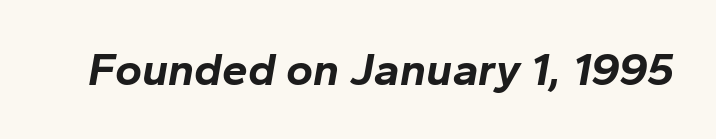
Q: Is the text bold? A: Yes.
Q: Is the text italic (slanted)? A: Yes, it leans right by about 10 degrees.
Q: Is the text underlined? A: No.
Q: Is the spacing between letters normal or unusually wide? A: Normal.
Q: Width (condensed, normal, or wide)? A: Normal.
Q: Stroke contrast? A: Low.
Q: x-height? A: Medium.
Q: Monospaced? A: No.
